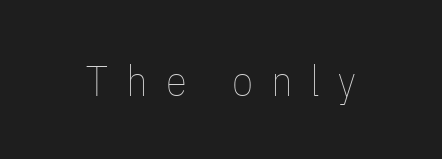
{"italic": "no", "bold": "no", "weight": "thin", "width": "condensed", "stroke_contrast": "low", "x_height": "medium", "monospaced": "no", "underline": "no", "letter_spacing": "wide", "letter_spacing_em": 0.42, "glyph_px": 43}
